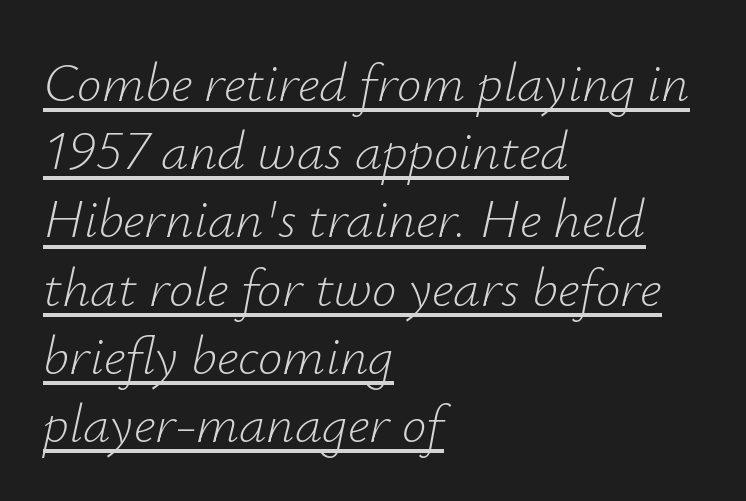
Do the characters align in a grid? No, the font is proportional. Layout note: lines flush left. Weight class: somewhere from thin through regular. The passage shown leans; its letterforms are oblique.
